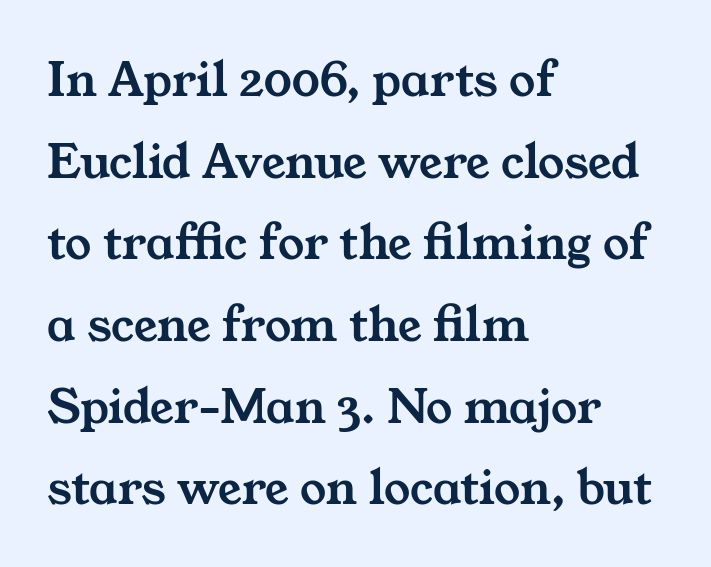
The image shows 52 px wide serif type; set left-aligned, normal line spacing (1.57x), normal letter spacing, not underlined; medium stroke contrast and a medium x-height.
